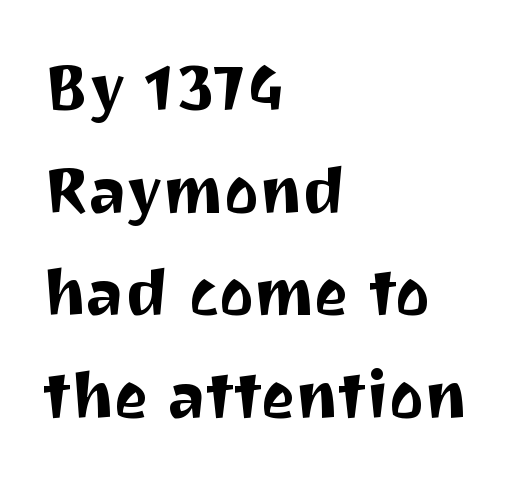
These lines stack with their left ends in a neat column. Quick note: underline off. The rendering uses a moderate line-height, typical for paragraphs. Proportional: the letters do not fall into vertical columns. Ordinary non-slanted type is in use.
